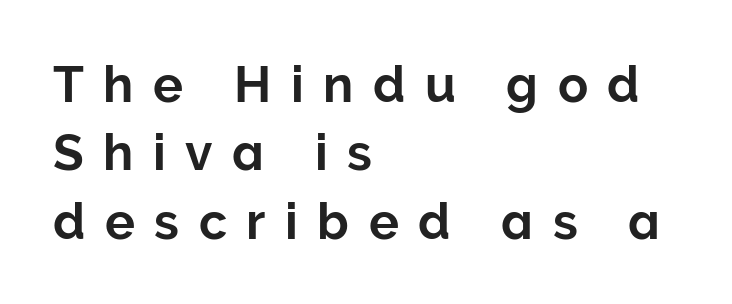
Q: Is the text italic (slanted)? A: No, it is upright.
Q: Is the typeface a serif or a sans-serif typeface? A: Sans-serif.
Q: Is the text underlined? A: No.
Q: How is the paragraph aligned? A: Left-aligned.
Q: Is the spacing between letters normal or unusually wide? A: Unusually wide.
Q: Is the spacing between lines tight, normal or loose? A: Normal.
Q: Width (condensed, normal, or wide)? A: Normal.
Q: Stroke contrast? A: Low.
Q: x-height? A: Medium.
Q: Monospaced? A: No.
